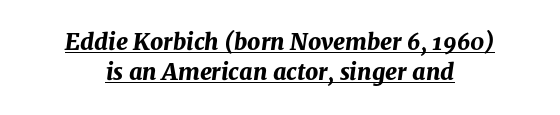
{"italic": "yes", "lean": "right", "slant_degrees": 8, "bold": "yes", "underline": "yes", "align": "center", "line_spacing": "normal", "line_spacing_ratio": 1.32, "letter_spacing": "normal", "letter_spacing_em": 0.0, "glyph_px": 23}
